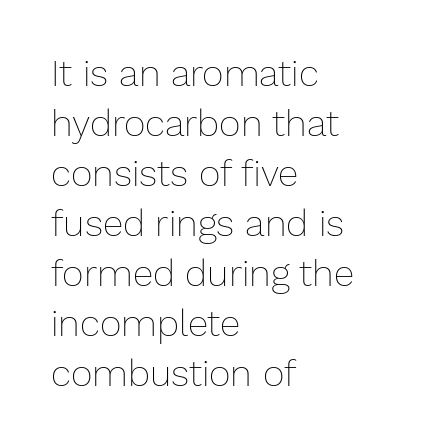
Q: Is the text bold? A: No.
Q: Is the text italic (slanted)? A: No, it is upright.
Q: Is the text underlined? A: No.
Q: How is the paragraph aligned? A: Left-aligned.
Q: Is the spacing between letters normal or unusually wide? A: Normal.
Q: Is the spacing between lines tight, normal or loose? A: Normal.
Q: Width (condensed, normal, or wide)? A: Normal.
Q: Stroke contrast? A: Low.
Q: x-height? A: Medium.
Q: Monospaced? A: No.
